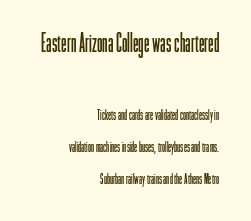
These lines stack with their right ends in a neat column. Standard letterfit; no display-style spreading of the glyphs. Size contrast runs from large at the top to small at the bottom. Notice the wide empty band between every row — that's loose leading. Style check: upright.
